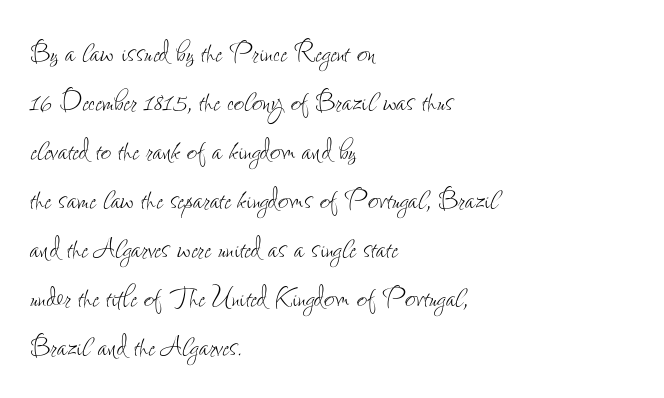
The image shows 36 px thin, condensed type; set left-aligned, normal line spacing (1.36x), normal letter spacing, not underlined; low stroke contrast and a small x-height.
